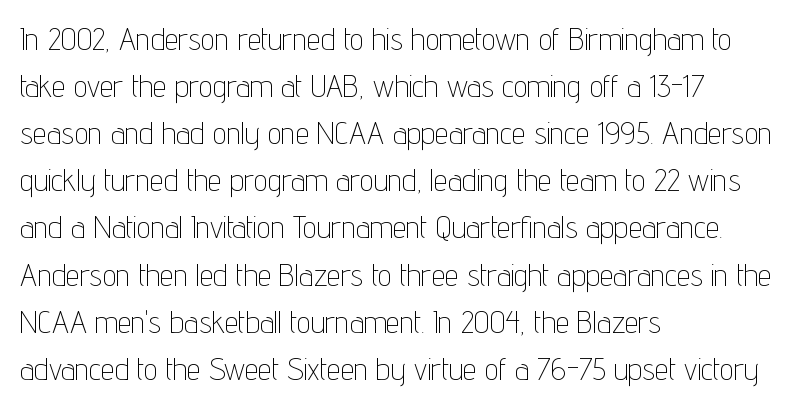
Q: Is the text bold? A: No.
Q: Is the text italic (slanted)? A: No, it is upright.
Q: Is the typeface a serif or a sans-serif typeface? A: Sans-serif.
Q: Is the text underlined? A: No.
Q: How is the paragraph aligned? A: Left-aligned.
Q: Is the spacing between letters normal or unusually wide? A: Normal.
Q: Is the spacing between lines tight, normal or loose? A: Normal.
Q: Width (condensed, normal, or wide)? A: Condensed.
Q: Stroke contrast? A: Low.
Q: x-height? A: Medium.
Q: Monospaced? A: No.
